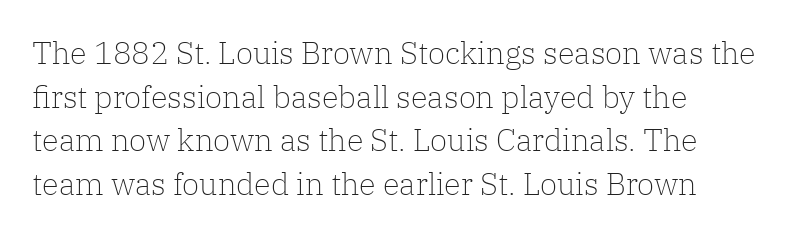
Between one letter and the next there's only the usual sliver of space. Character widths vary here, with narrow letters taking less room than wide ones. Stem width sits at or under what a default text font uses. To sum up the face: it has serifs. Horizontal bands of white between lines are of average thickness.
